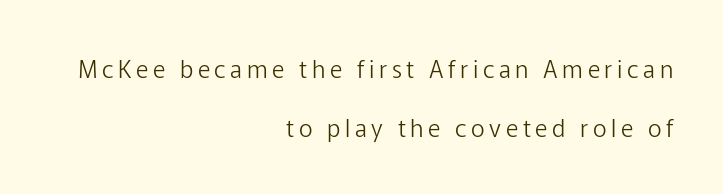
The image shows 24 px text type, upright; set right-aligned, loose line spacing (2.45x), not underlined.
